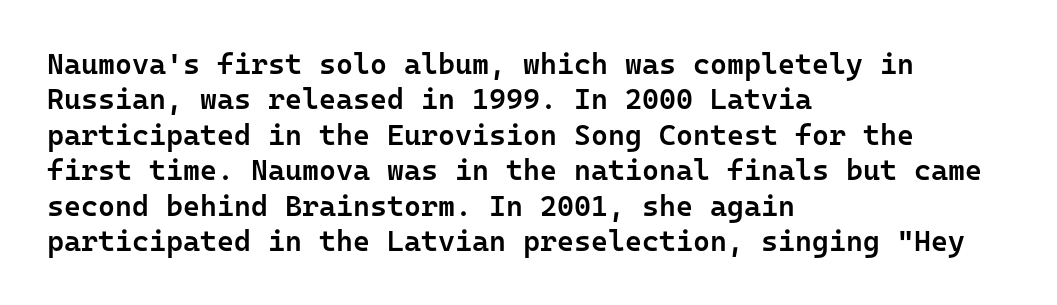
{"serif": "no", "italic": "no", "bold": "semi", "weight": "semibold", "width": "normal", "stroke_contrast": "low", "x_height": "medium", "monospaced": "yes", "underline": "no", "align": "left", "line_spacing_ratio": 1.22, "letter_spacing": "normal", "letter_spacing_em": 0.0, "glyph_px": 29}
